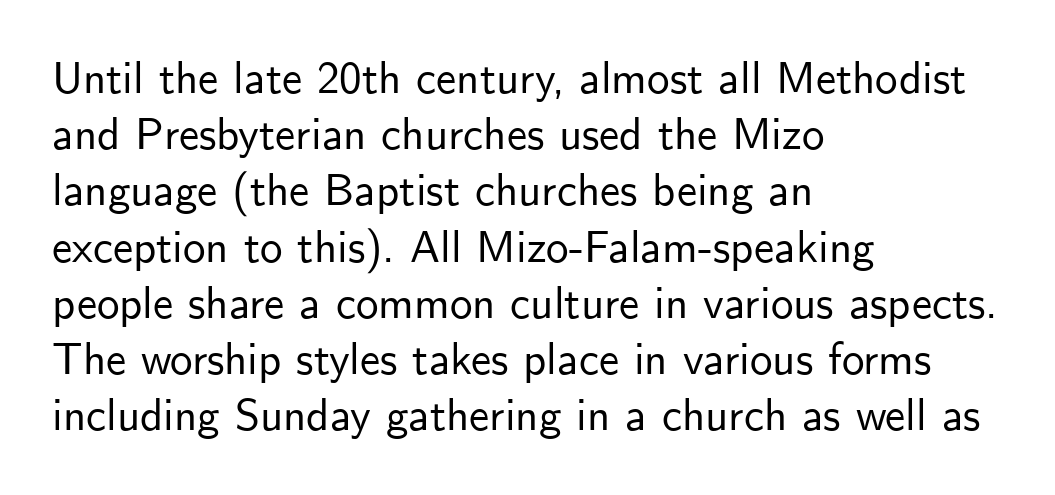
The image shows 45 px sans-serif type, upright; set left-aligned, normal line spacing (1.25x), normal letter spacing, not underlined; low stroke contrast and a small x-height.
